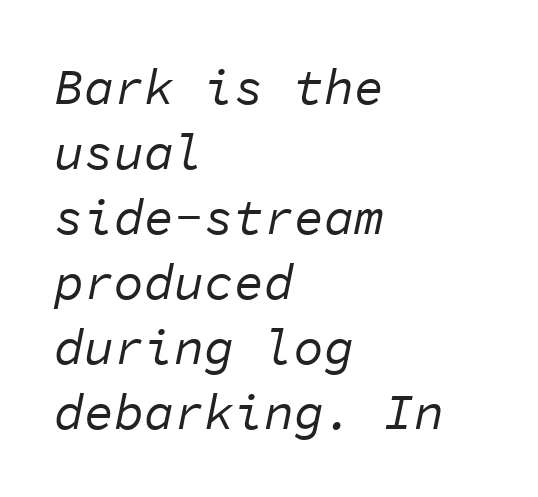
{"italic": "yes", "lean": "right", "slant_degrees": 11, "bold": "no", "weight": "regular", "width": "normal", "stroke_contrast": "low", "x_height": "medium", "monospaced": "yes", "underline": "no", "align": "left", "line_spacing": "normal", "line_spacing_ratio": 1.3, "letter_spacing": "normal", "letter_spacing_em": 0.0, "glyph_px": 50}
